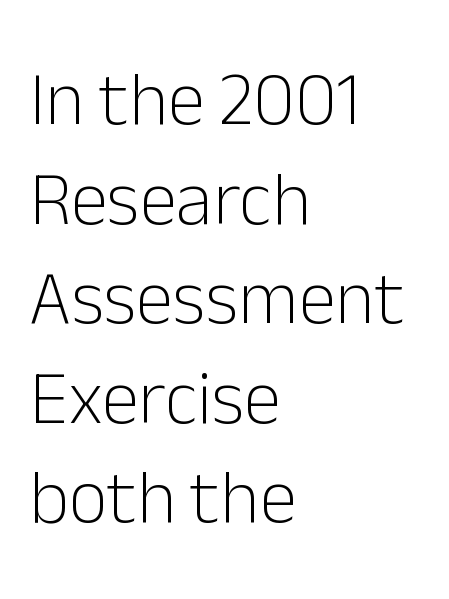
The image shows 76 px light sans-serif type, upright; set left-aligned, normal line spacing (1.31x), normal letter spacing, not underlined; low stroke contrast and a medium x-height.
